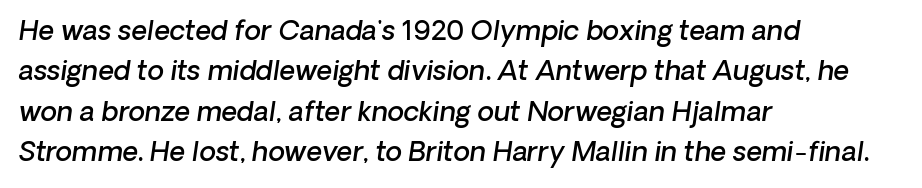
Q: Is the text bold? A: Semi-bold.
Q: Is the text italic (slanted)? A: Yes, it leans right by about 8 degrees.
Q: Is the text underlined? A: No.
Q: How is the paragraph aligned? A: Left-aligned.
Q: Is the spacing between letters normal or unusually wide? A: Normal.
Q: Is the spacing between lines tight, normal or loose? A: Normal.
